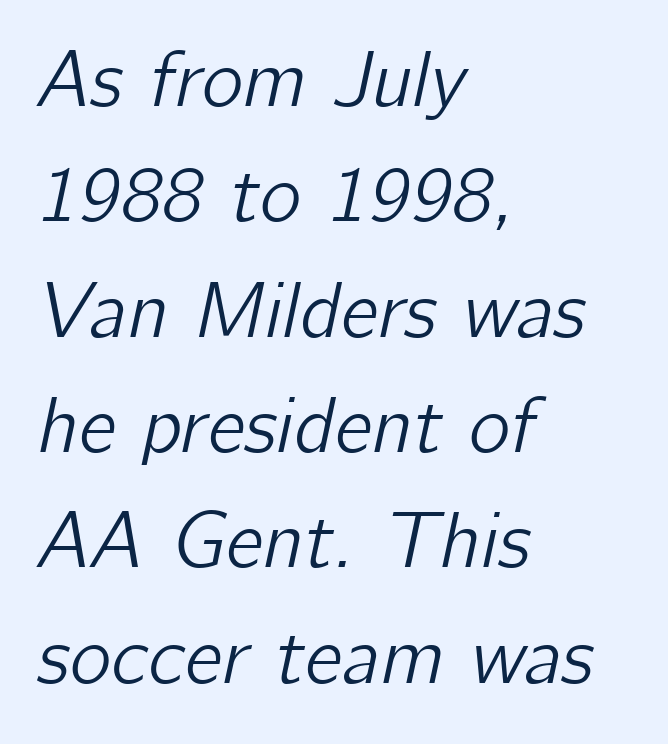
Glyph-to-glyph distance matches everyday printed text. The axis of the letterforms is tilted away from vertical. A clean baseline with only descenders dipping below it. Character widths vary here, with narrow letters taking less room than wide ones. This rendering uses left alignment, leaving the right contour irregular.
